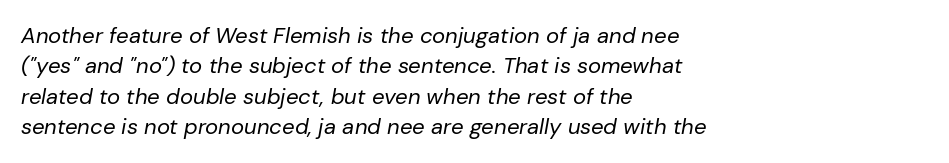
No chunkiness to these letters — they're not bold. Notice how the passage keeps a crisp vertical edge on the left only. Does the lettering tilt? It does — this is italic. Students, observe: this is what conventionally led text looks like. Here the glyphs are tracked normally, forming tight word shapes.
